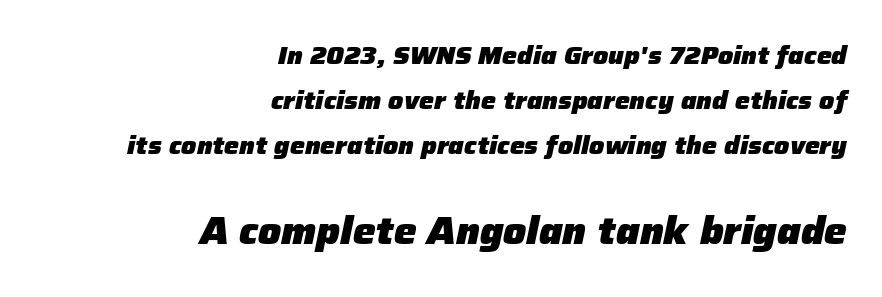
Q: Is the text bold? A: Yes.
Q: Is the text italic (slanted)? A: Yes, it leans right by about 12 degrees.
Q: Is the text underlined? A: No.
Q: How is the paragraph aligned? A: Right-aligned.
Q: Is the spacing between letters normal or unusually wide? A: Normal.
Q: Which block of text is set in a larger size, the first (top) or the second (bottom)? A: The second (bottom) one.
Q: Width (condensed, normal, or wide)? A: Normal.
Q: Stroke contrast? A: Low.
Q: x-height? A: Medium.
Q: Monospaced? A: No.
